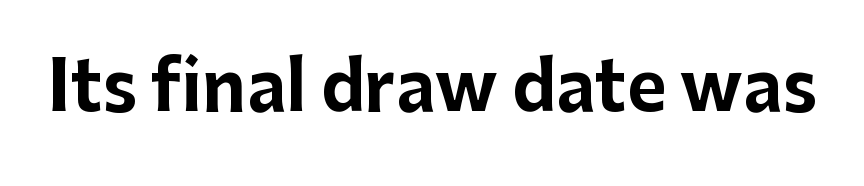
Q: Is the text bold? A: Yes.
Q: Is the text italic (slanted)? A: No, it is upright.
Q: Is the typeface a serif or a sans-serif typeface? A: Sans-serif.
Q: Is the text underlined? A: No.
Q: Is the spacing between letters normal or unusually wide? A: Normal.
Q: Width (condensed, normal, or wide)? A: Normal.
Q: Stroke contrast? A: Low.
Q: x-height? A: Medium.
Q: Monospaced? A: No.
